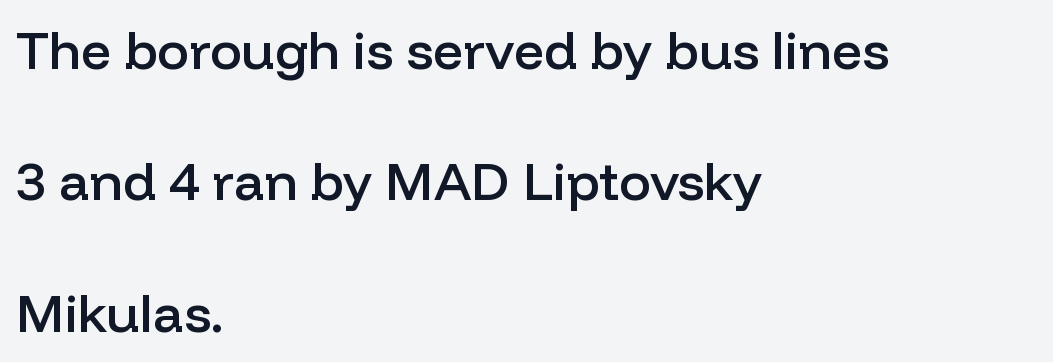
The image shows 53 px semibold sans-serif type, upright; set left-aligned, loose line spacing (2.48x), normal letter spacing, not underlined; low stroke contrast and a medium x-height.
